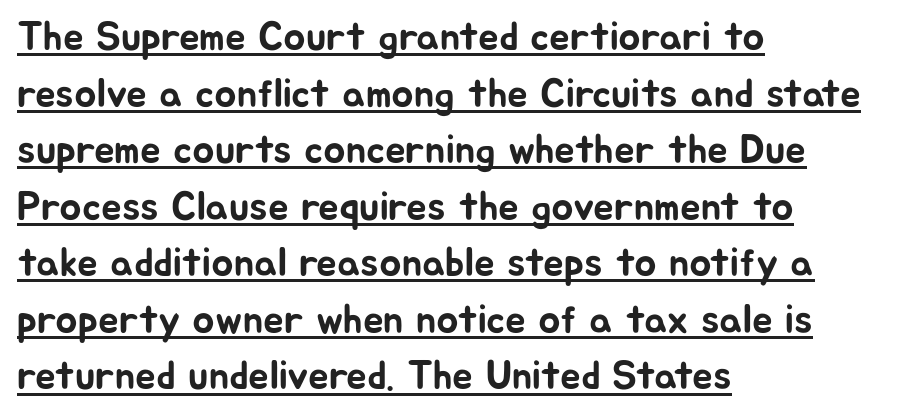
Q: Is the text italic (slanted)? A: No, it is upright.
Q: Is the typeface a serif or a sans-serif typeface? A: Sans-serif.
Q: Is the text underlined? A: Yes.
Q: How is the paragraph aligned? A: Left-aligned.
Q: Is the spacing between letters normal or unusually wide? A: Normal.
Q: Is the spacing between lines tight, normal or loose? A: Normal.
Q: Width (condensed, normal, or wide)? A: Normal.
Q: Stroke contrast? A: Low.
Q: x-height? A: Medium.
Q: Monospaced? A: No.
